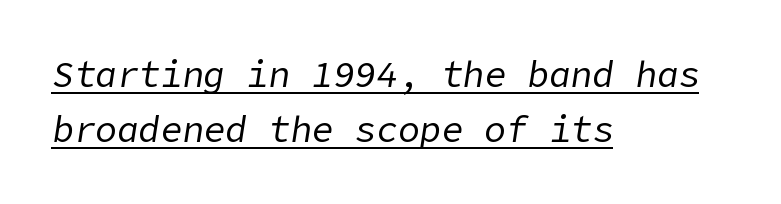
The image shows 36 px regular-weight type, italic (leaning right); set left-aligned, normal line spacing (1.54x), normal letter spacing, underlined; low stroke contrast and a medium x-height.
